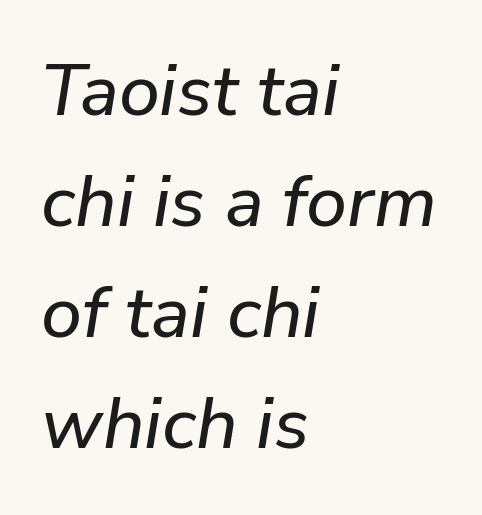
The image shows 73 px text type, italic (leaning right); set left-aligned, normal line spacing (1.52x), normal letter spacing, not underlined; low stroke contrast and a medium x-height.
